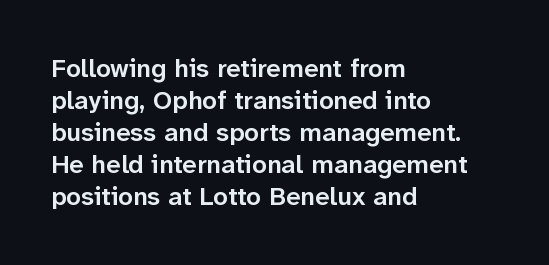
The image shows 26 px text type, upright; set left-aligned, line spacing 1.23x, normal letter spacing, not underlined.
